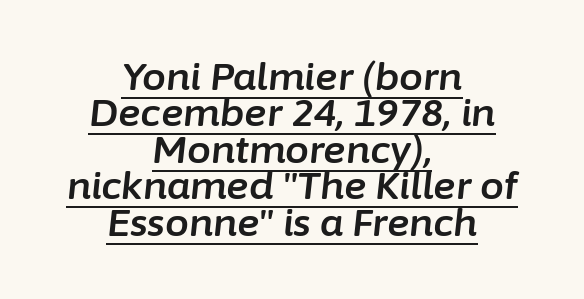
Q: Is the text italic (slanted)? A: Yes, it leans right by about 6 degrees.
Q: Is the text underlined? A: Yes.
Q: How is the paragraph aligned? A: Centered.
Q: Is the spacing between letters normal or unusually wide? A: Normal.
Q: Is the spacing between lines tight, normal or loose? A: Tight.
Q: Width (condensed, normal, or wide)? A: Normal.
Q: Stroke contrast? A: Low.
Q: x-height? A: Medium.
Q: Monospaced? A: No.
